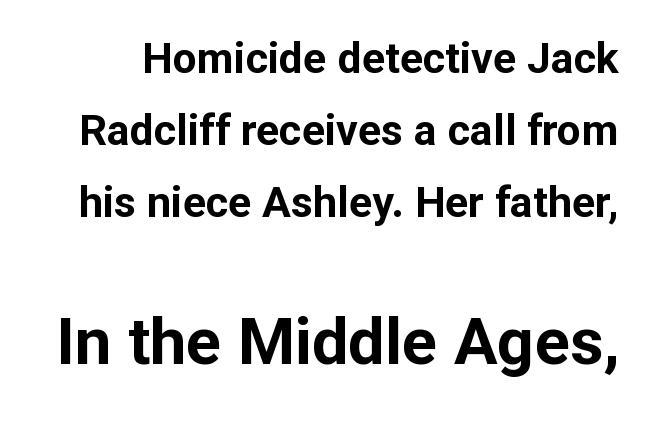
{"serif": "no", "italic": "no", "bold": "yes", "weight": "bold", "width": "normal", "stroke_contrast": "low", "x_height": "medium", "monospaced": "no", "underline": "no", "line_spacing": "normal", "line_spacing_ratio": 1.68, "letter_spacing": "normal", "letter_spacing_em": 0.0, "larger_block": "second", "size_ratio": 1.51, "glyph_px": 65}
